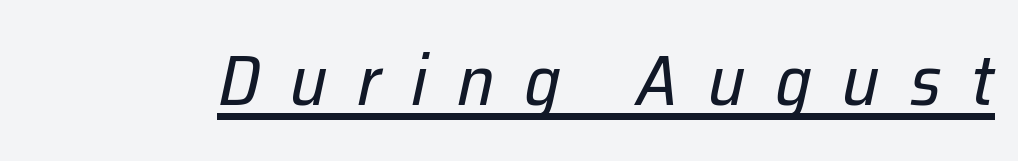
The image shows 71 px regular-weight type, italic (leaning right); set unusually wide letter spacing (+0.42 em), underlined; low stroke contrast and a medium x-height.
